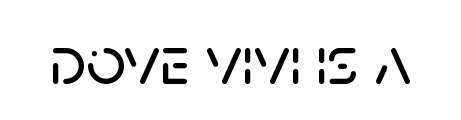
{"serif": "no", "italic": "no", "width": "normal", "stroke_contrast": "low", "x_height": "large", "monospaced": "no", "underline": "no", "letter_spacing": "normal", "letter_spacing_em": 0.0, "glyph_px": 69}
